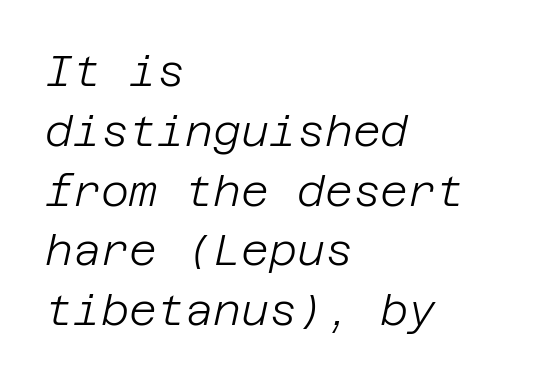
Q: Is the text bold? A: No.
Q: Is the text italic (slanted)? A: Yes, it leans right by about 12 degrees.
Q: Is the text underlined? A: No.
Q: How is the paragraph aligned? A: Left-aligned.
Q: Is the spacing between letters normal or unusually wide? A: Normal.
Q: Is the spacing between lines tight, normal or loose? A: Normal.
Q: Width (condensed, normal, or wide)? A: Normal.
Q: Stroke contrast? A: Low.
Q: x-height? A: Large.
